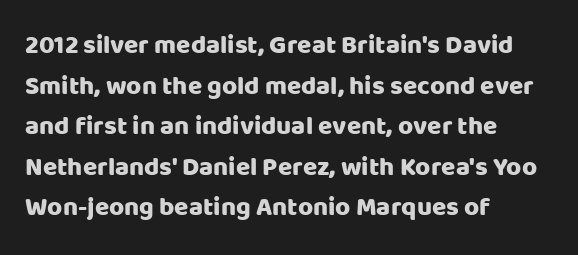
The image shows 26 px text type, upright; set left-aligned, normal line spacing (1.56x), normal letter spacing, not underlined.
